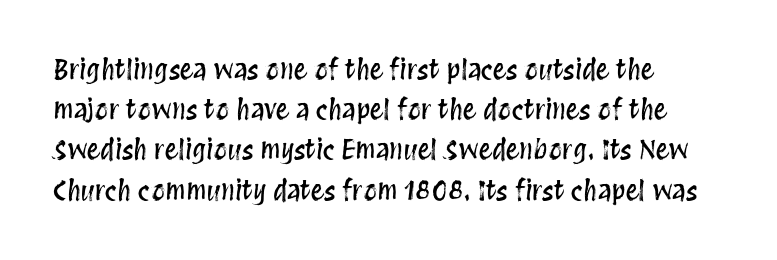
The image shows 27 px text type, upright; set left-aligned, normal line spacing (1.49x), normal letter spacing, not underlined.
